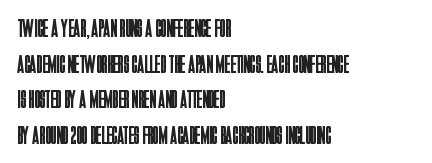
The image shows 26 px text type, upright; set left-aligned, normal line spacing (1.37x), normal letter spacing, not underlined.
